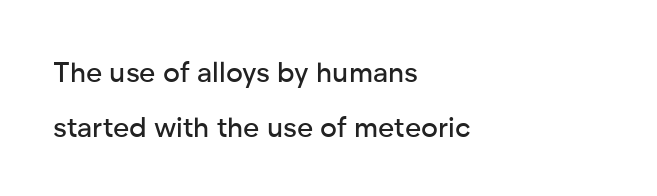
{"serif": "no", "italic": "no", "width": "normal", "stroke_contrast": "low", "x_height": "medium", "monospaced": "no", "underline": "no", "align": "left", "line_spacing": "loose", "line_spacing_ratio": 1.95, "letter_spacing": "normal", "letter_spacing_em": 0.0, "glyph_px": 28}
